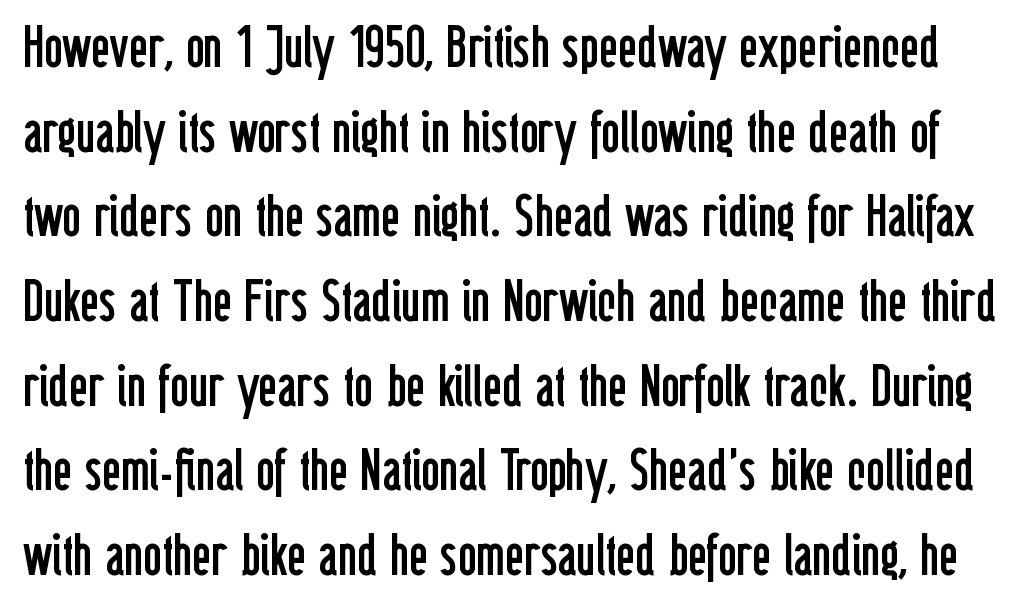
The image shows 58 px regular-weight, condensed sans-serif type, upright; set normal line spacing (1.46x), normal letter spacing, not underlined; low stroke contrast and a medium x-height.
